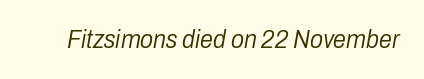
{"italic": "yes", "lean": "right", "slant_degrees": 10, "bold": "no", "underline": "no", "letter_spacing": "normal", "letter_spacing_em": 0.0, "glyph_px": 26}
